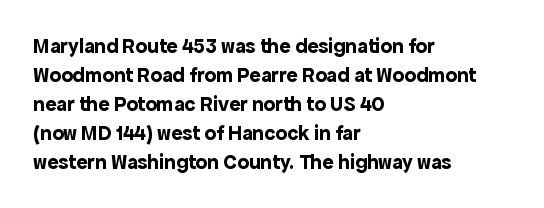
The lines are quadded left. These lines keep a tight, regular rhythm from letter to letter. The gap between lines stays unmarked. It's the straight-up-and-down kind of type. The rendering uses a moderate line-height, typical for paragraphs. Pretty heavy lettering here — definitely bold.
